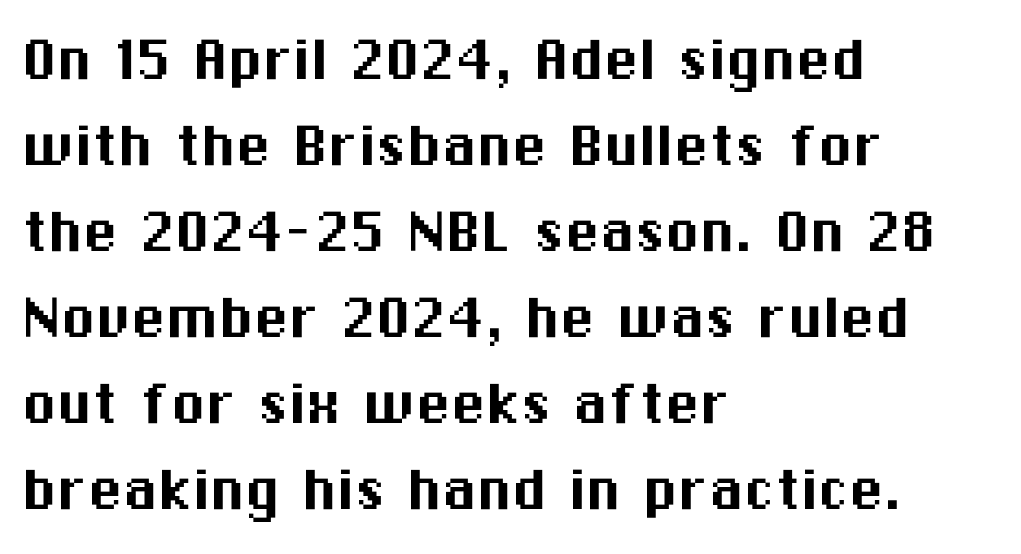
{"serif": "no", "italic": "no", "width": "normal", "stroke_contrast": "medium", "x_height": "medium", "monospaced": "no", "underline": "no", "align": "left", "line_spacing_ratio": 1.23, "letter_spacing": "normal", "letter_spacing_em": 0.0, "glyph_px": 70}
